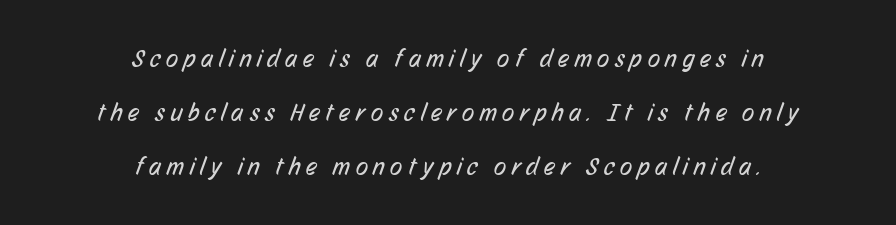
Is the block centered? Yes — each line is placed symmetrically about the middle. Students, observe: this is what heavily led, spacious text looks like. This is not heavy type; no bold has been used. Honestly, the letter spacing is so wide it's the main thing you notice. Check under the words: just untouched page.
